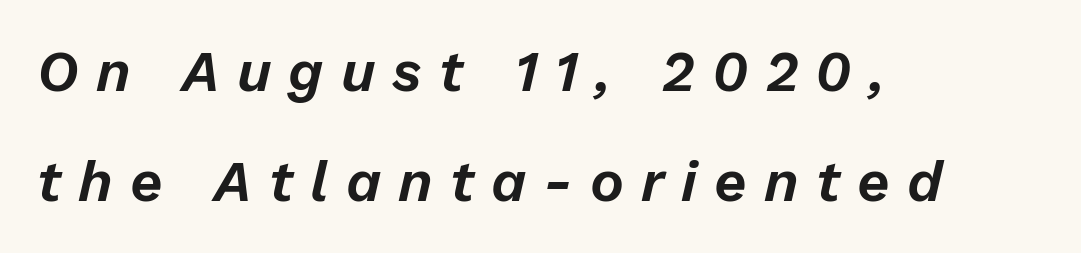
The image shows 57 px text type, italic (leaning right); set left-aligned, loose line spacing (1.93x), unusually wide letter spacing (+0.3 em), not underlined; low stroke contrast and a medium x-height.
